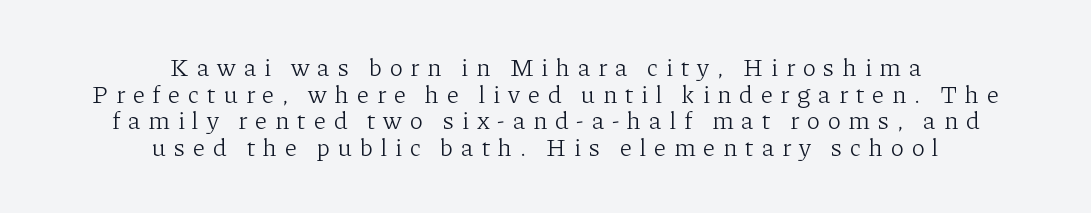
The image shows 25 px text type, upright; set centered, tight line spacing (1.07x), unusually wide letter spacing (+0.32 em), not underlined.
